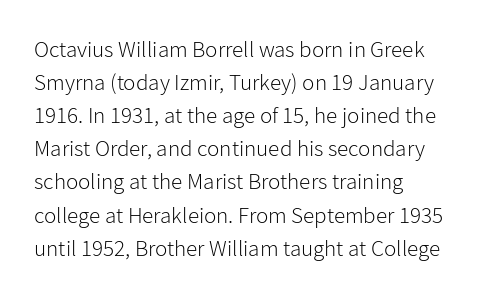
{"italic": "no", "bold": "no", "underline": "no", "align": "left", "line_spacing": "normal", "line_spacing_ratio": 1.44, "letter_spacing": "normal", "letter_spacing_em": 0.0, "glyph_px": 23}
